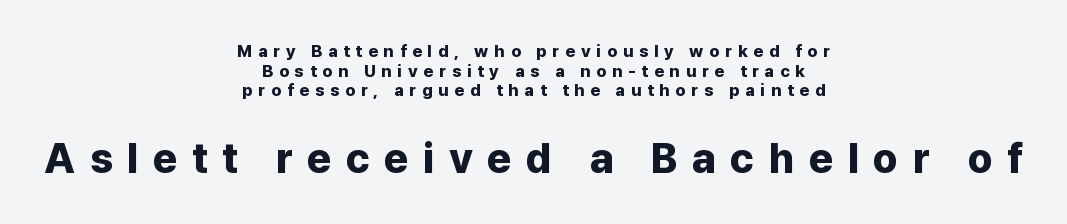
The image shows 42 px bold sans-serif type, upright; set centered, line spacing 1.16x, unusually wide letter spacing (+0.34 em), not underlined; the second (bottom) block is 2.47x larger; low stroke contrast and a medium x-height.
